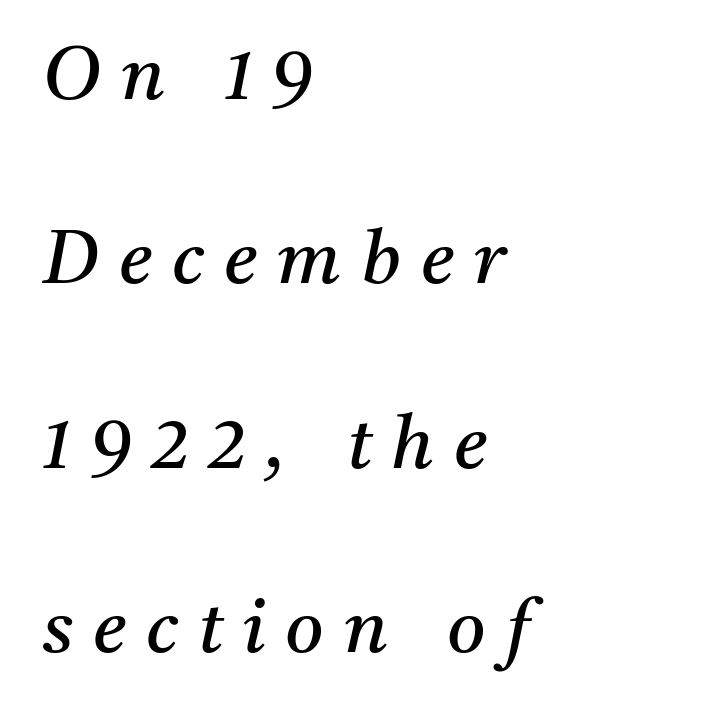
Q: Is the text bold? A: No.
Q: Is the text italic (slanted)? A: Yes, it leans right by about 11 degrees.
Q: Is the typeface a serif or a sans-serif typeface? A: Serif.
Q: Is the text underlined? A: No.
Q: How is the paragraph aligned? A: Left-aligned.
Q: Is the spacing between letters normal or unusually wide? A: Unusually wide.
Q: Is the spacing between lines tight, normal or loose? A: Loose.
Q: Width (condensed, normal, or wide)? A: Normal.
Q: Stroke contrast? A: Medium.
Q: x-height? A: Medium.
Q: Monospaced? A: No.
